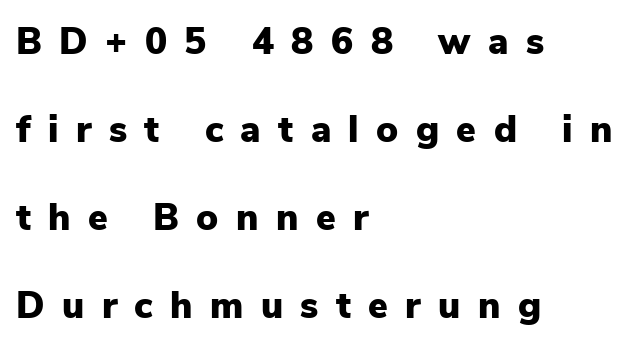
Q: Is the text bold? A: Yes.
Q: Is the text italic (slanted)? A: No, it is upright.
Q: Is the typeface a serif or a sans-serif typeface? A: Sans-serif.
Q: Is the text underlined? A: No.
Q: How is the paragraph aligned? A: Left-aligned.
Q: Is the spacing between letters normal or unusually wide? A: Unusually wide.
Q: Is the spacing between lines tight, normal or loose? A: Loose.
Q: Width (condensed, normal, or wide)? A: Normal.
Q: Stroke contrast? A: Low.
Q: x-height? A: Medium.
Q: Monospaced? A: No.
